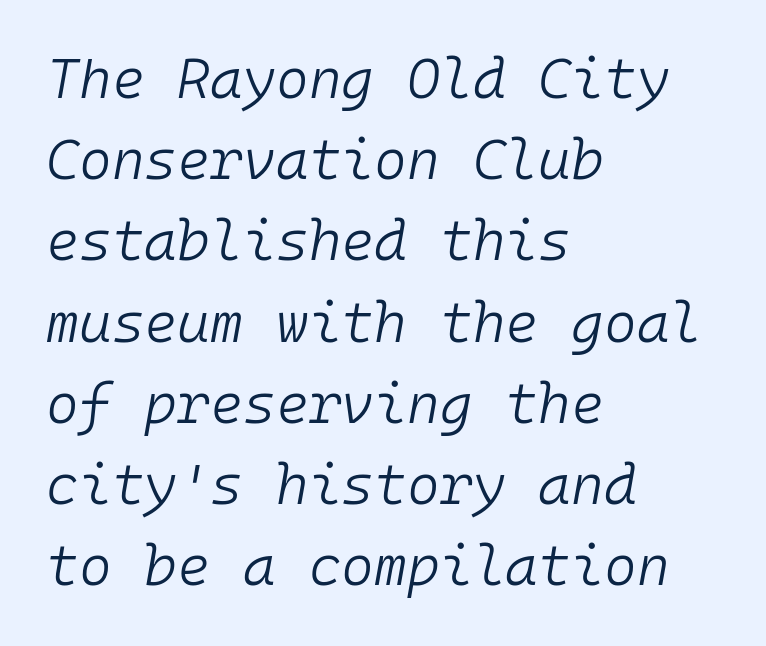
{"italic": "yes", "lean": "right", "slant_degrees": 10, "bold": "no", "weight": "light", "width": "normal", "stroke_contrast": "low", "x_height": "medium", "monospaced": "yes", "underline": "no", "align": "left", "line_spacing": "normal", "line_spacing_ratio": 1.45, "letter_spacing": "normal", "letter_spacing_em": 0.0, "glyph_px": 56}
